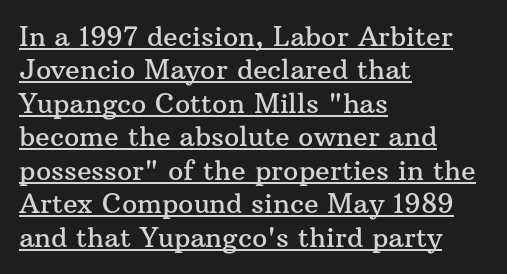
{"italic": "no", "underline": "yes", "align": "left", "line_spacing_ratio": 1.24, "letter_spacing": "normal", "letter_spacing_em": 0.0, "glyph_px": 27}
